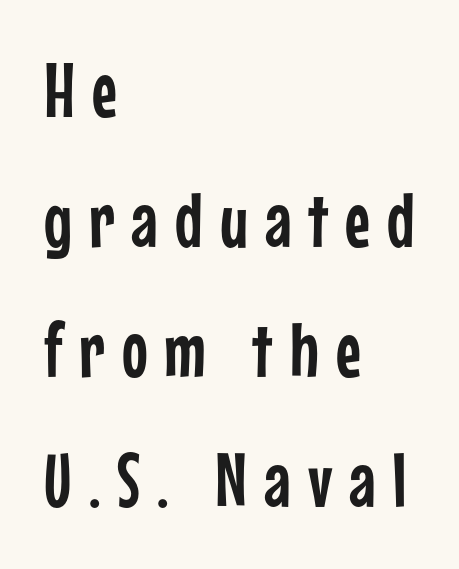
The image shows 77 px condensed sans-serif type, upright; set left-aligned, normal line spacing (1.69x), unusually wide letter spacing (+0.22 em), not underlined; low stroke contrast and a medium x-height.
